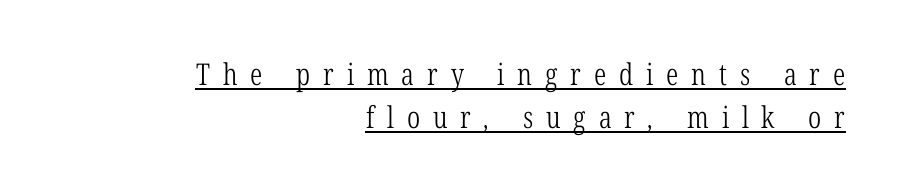
The image shows 30 px light, condensed serif type; set right-aligned, normal line spacing (1.43x), unusually wide letter spacing (+0.43 em), underlined; low stroke contrast and a medium x-height.
